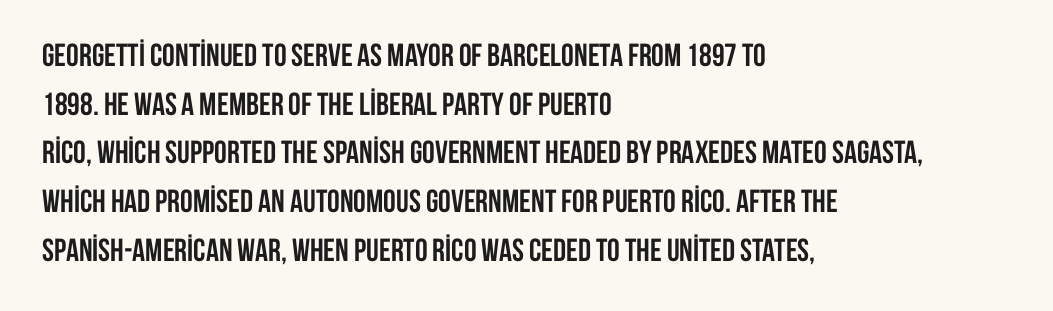
Q: Is the text bold? A: Yes.
Q: Is the text italic (slanted)? A: No, it is upright.
Q: Is the typeface a serif or a sans-serif typeface? A: Sans-serif.
Q: Is the text underlined? A: No.
Q: How is the paragraph aligned? A: Left-aligned.
Q: Is the spacing between letters normal or unusually wide? A: Normal.
Q: Is the spacing between lines tight, normal or loose? A: Normal.
Q: Width (condensed, normal, or wide)? A: Condensed.
Q: Stroke contrast? A: Low.
Q: x-height? A: Large.
Q: Monospaced? A: No.
